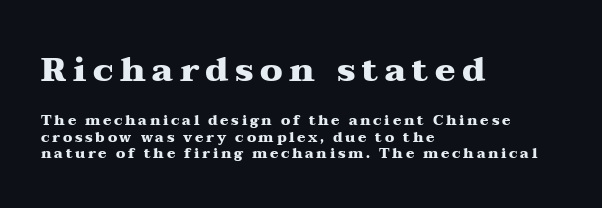
Q: Is the text bold? A: Yes.
Q: Is the text italic (slanted)? A: No, it is upright.
Q: Is the typeface a serif or a sans-serif typeface? A: Serif.
Q: Is the text underlined? A: No.
Q: How is the paragraph aligned? A: Left-aligned.
Q: Which block of text is set in a larger size, the first (top) or the second (bottom)? A: The first (top) one.
Q: Width (condensed, normal, or wide)? A: Wide.
Q: Stroke contrast? A: Medium.
Q: x-height? A: Medium.
Q: Monospaced? A: No.
